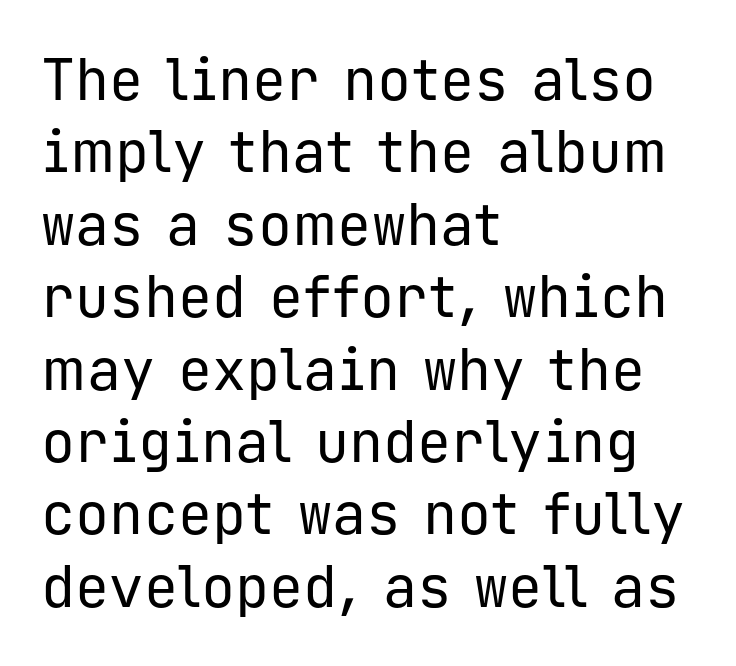
A typesetter would call this monospace, since all characters share one set width. This sample uses plain, unmodified letter spacing. This rendering uses left alignment, leaving the right contour irregular. Nothing sits at the stroke ends, so this counts as sans-serif. Leading matches the norm, producing a regular column. The typesetting does not lean heavy: it is not bold.
